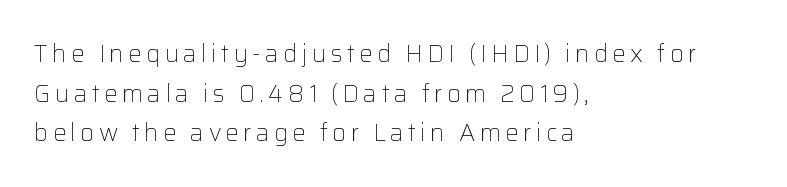
{"italic": "no", "bold": "no", "underline": "no", "align": "left", "line_spacing": "normal", "line_spacing_ratio": 1.65, "glyph_px": 24}
